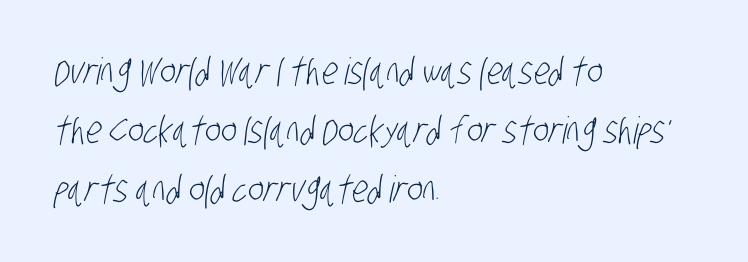
{"serif": "no", "bold": "no", "weight": "light", "width": "condensed", "stroke_contrast": "low", "x_height": "large", "monospaced": "no", "underline": "no", "align": "left", "line_spacing": "normal", "line_spacing_ratio": 1.59, "letter_spacing": "normal", "letter_spacing_em": 0.0, "glyph_px": 37}
